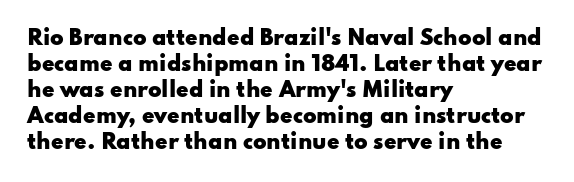
The lettering holds an erect, upright posture throughout. The text block is weighted toward the left margin, trailing off unevenly rightward. The strokes are fattened all the way to bold. Bare-footed words on every line.
